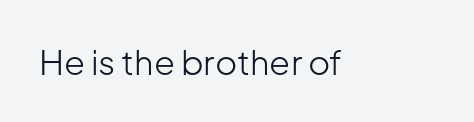
{"serif": "no", "italic": "no", "bold": "no", "weight": "light", "width": "normal", "stroke_contrast": "low", "x_height": "medium", "monospaced": "no", "underline": "no", "letter_spacing": "normal", "letter_spacing_em": 0.0, "glyph_px": 34}
